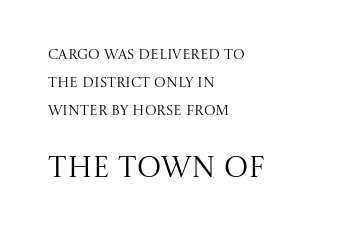
Q: Is the text bold? A: No.
Q: Is the text italic (slanted)? A: No, it is upright.
Q: Is the typeface a serif or a sans-serif typeface? A: Serif.
Q: Is the text underlined? A: No.
Q: How is the paragraph aligned? A: Left-aligned.
Q: Is the spacing between letters normal or unusually wide? A: Normal.
Q: Is the spacing between lines tight, normal or loose? A: Loose.
Q: Which block of text is set in a larger size, the first (top) or the second (bottom)? A: The second (bottom) one.
Q: Width (condensed, normal, or wide)? A: Normal.
Q: Stroke contrast? A: Medium.
Q: x-height? A: Large.
Q: Monospaced? A: No.
